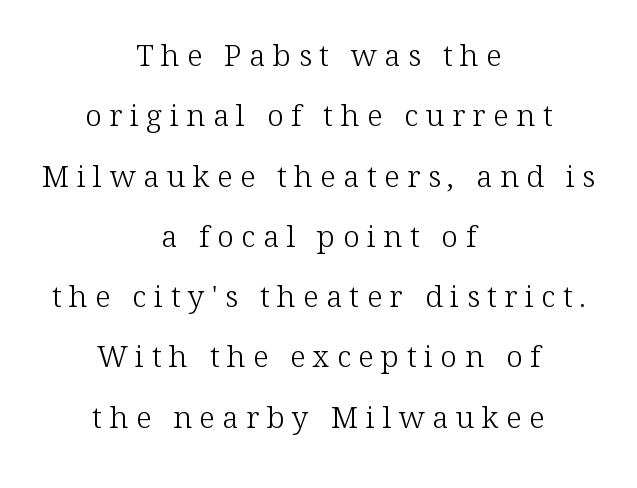
Q: Is the text bold? A: No.
Q: Is the text italic (slanted)? A: No, it is upright.
Q: Is the typeface a serif or a sans-serif typeface? A: Serif.
Q: Is the text underlined? A: No.
Q: How is the paragraph aligned? A: Centered.
Q: Is the spacing between letters normal or unusually wide? A: Unusually wide.
Q: Is the spacing between lines tight, normal or loose? A: Loose.
Q: Width (condensed, normal, or wide)? A: Normal.
Q: Stroke contrast? A: Low.
Q: x-height? A: Medium.
Q: Monospaced? A: No.
